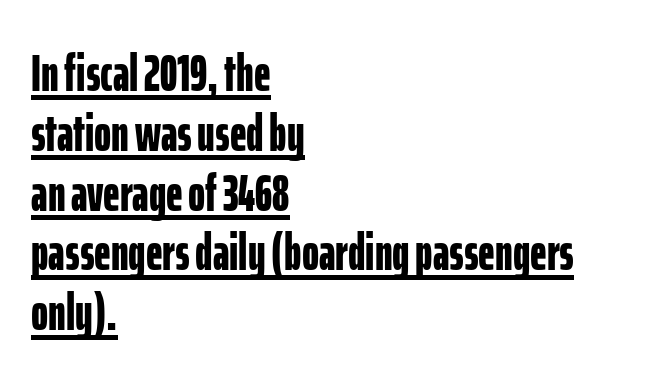
The face used here is a sans, in the tradition of grotesques and geometrics. Glance below the letters and you will spot a drawn line. Characters follow at the spacing the type designer built in. Thick stems and heavy bowls — unmistakably bold. Successive baselines arrive quickly, one right under another.
